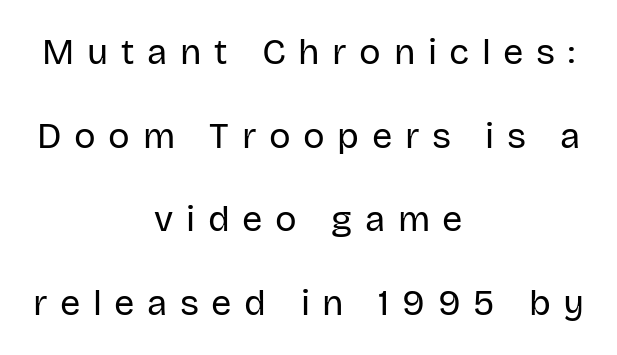
This is not heavy type; no bold has been used. No italicization has been applied; the sample stays upright. Letter spacing: wide. The zone under the glyphs is completely vacant.
